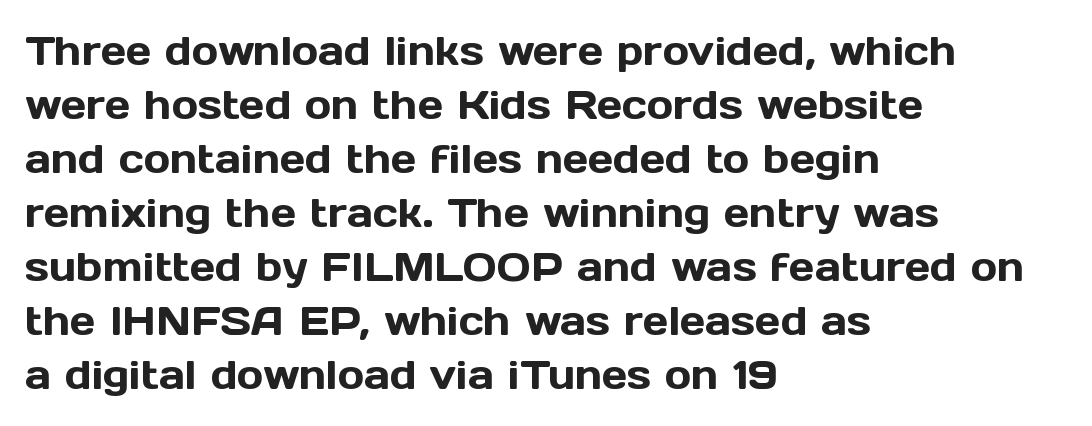
{"serif": "no", "italic": "no", "width": "normal", "x_height": "medium", "monospaced": "no", "underline": "no", "align": "left", "line_spacing": "normal", "line_spacing_ratio": 1.35, "letter_spacing": "normal", "letter_spacing_em": 0.0, "glyph_px": 40}
